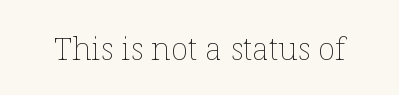
The image shows 32 px thin type, upright; set normal letter spacing, not underlined; low stroke contrast and a medium x-height.
